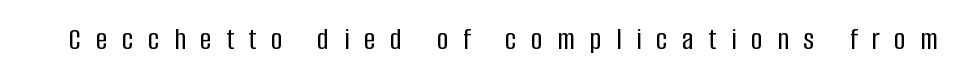
The image shows 31 px condensed sans-serif type, upright; set unusually wide letter spacing (+0.48 em), not underlined; low stroke contrast and a large x-height.
